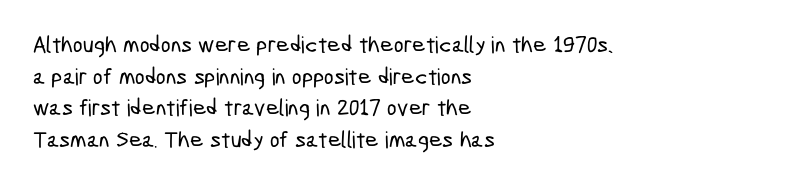
The image shows 23 px text type; set left-aligned, normal line spacing (1.37x), normal letter spacing, not underlined.
